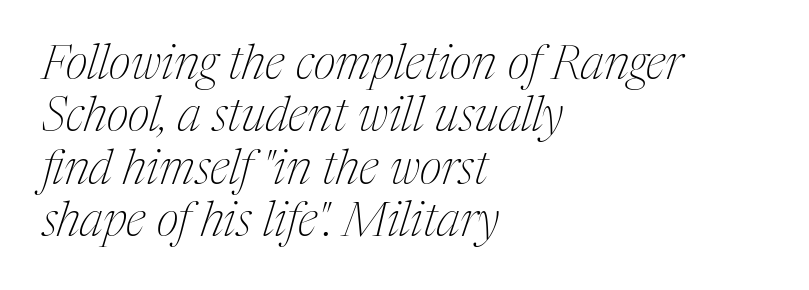
Q: Is the text bold? A: No.
Q: Is the text italic (slanted)? A: Yes, it leans right by about 17 degrees.
Q: Is the typeface a serif or a sans-serif typeface? A: Serif.
Q: Is the text underlined? A: No.
Q: How is the paragraph aligned? A: Left-aligned.
Q: Is the spacing between letters normal or unusually wide? A: Normal.
Q: Is the spacing between lines tight, normal or loose? A: Tight.
Q: Width (condensed, normal, or wide)? A: Condensed.
Q: Stroke contrast? A: Medium.
Q: x-height? A: Medium.
Q: Monospaced? A: No.
